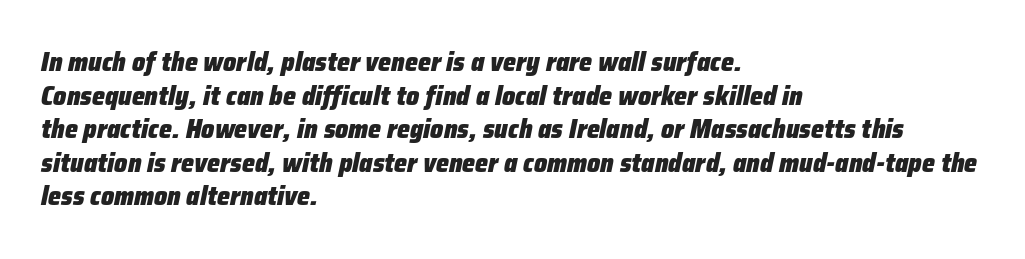
The image shows 26 px bold type, italic (leaning right); set left-aligned, normal line spacing (1.29x), normal letter spacing, not underlined.
